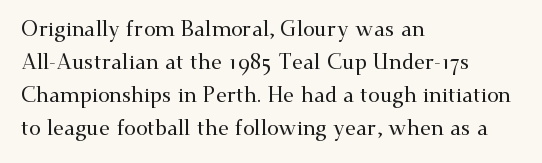
Q: Is the text italic (slanted)? A: No, it is upright.
Q: Is the text underlined? A: No.
Q: How is the paragraph aligned? A: Left-aligned.
Q: Is the spacing between letters normal or unusually wide? A: Normal.
Q: Is the spacing between lines tight, normal or loose? A: Normal.
